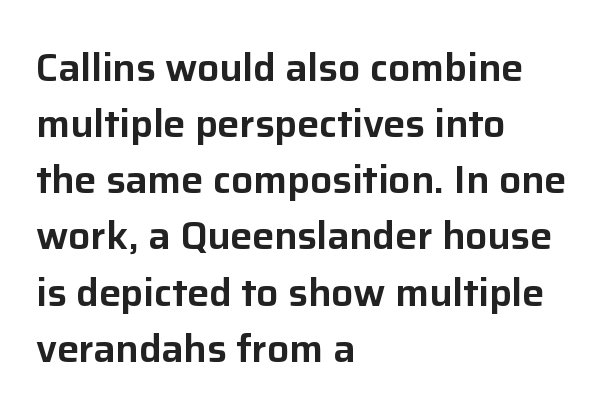
{"serif": "no", "italic": "no", "width": "normal", "stroke_contrast": "low", "x_height": "medium", "monospaced": "no", "underline": "no", "align": "left", "line_spacing": "normal", "line_spacing_ratio": 1.44, "letter_spacing": "normal", "letter_spacing_em": 0.0, "glyph_px": 39}
